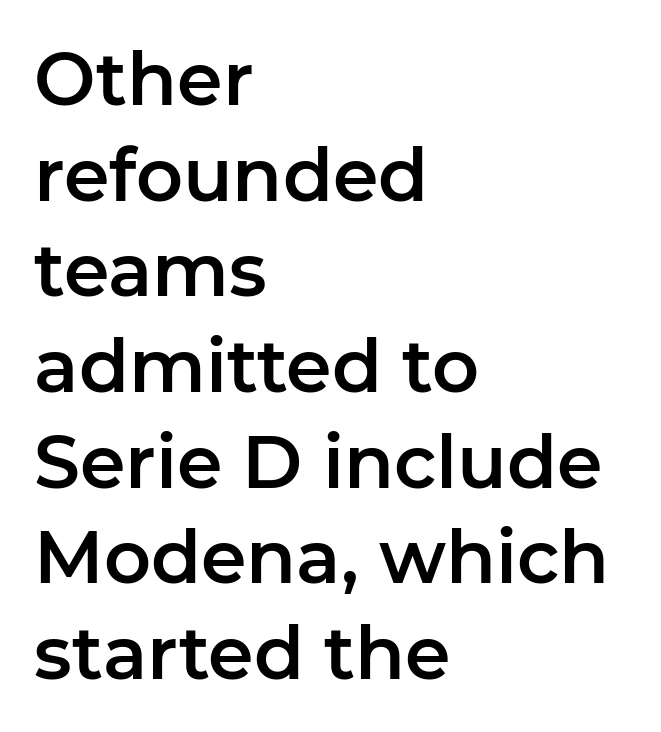
{"serif": "no", "italic": "no", "width": "normal", "stroke_contrast": "low", "x_height": "medium", "monospaced": "no", "underline": "no", "align": "left", "line_spacing": "normal", "line_spacing_ratio": 1.31, "letter_spacing": "normal", "letter_spacing_em": 0.0, "glyph_px": 73}
